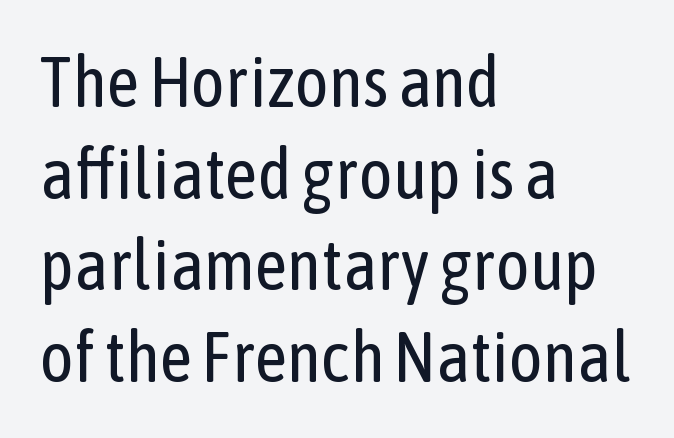
The image shows 71 px regular-weight, condensed sans-serif type, upright; set left-aligned, normal line spacing (1.29x), normal letter spacing, not underlined; low stroke contrast and a medium x-height.
